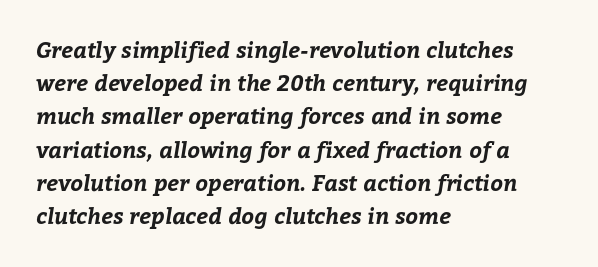
{"bold": "yes", "underline": "no", "align": "left", "line_spacing": "normal", "line_spacing_ratio": 1.51, "letter_spacing": "normal", "letter_spacing_em": 0.0, "glyph_px": 22}
